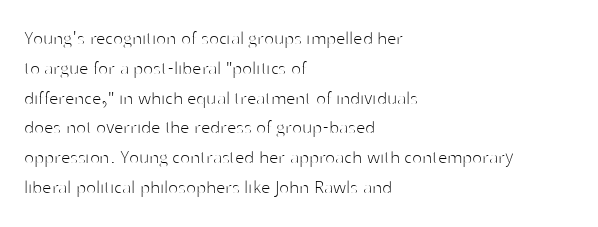
Quick note: interline space is typical. Nothing unusual about the tracking: characters are spaced as the font intends. Unmarked baselines from the first word to the last. No italicization has been applied; the sample stays upright.
